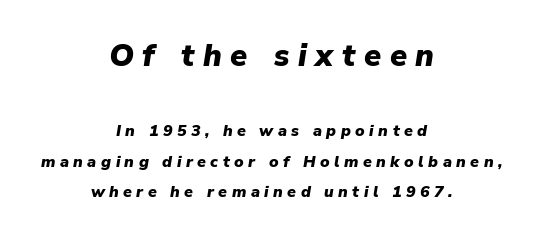
{"italic": "yes", "lean": "right", "slant_degrees": 9, "bold": "yes", "weight": "heavy", "width": "normal", "stroke_contrast": "low", "x_height": "medium", "monospaced": "no", "underline": "no", "align": "center", "line_spacing": "loose", "line_spacing_ratio": 1.93, "letter_spacing": "wide", "letter_spacing_em": 0.28, "larger_block": "first", "size_ratio": 1.94, "glyph_px": 31}
